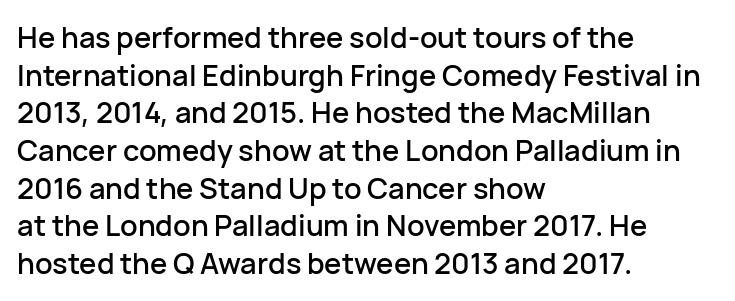
You could not count columns in this text — the font is proportionally spaced. The ragged edge is on the right, which tells us the setting is flush left. The typeface chosen for these lines omits serifs. Lines of text with bare space underneath.
